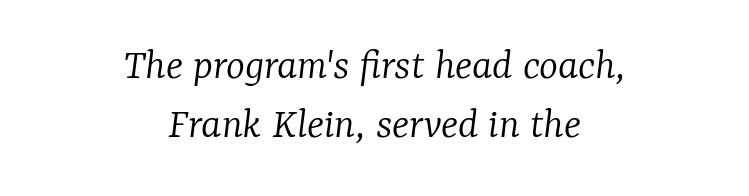
The image shows 45 px light serif type, italic (leaning right); set centered, normal line spacing (1.32x), normal letter spacing, not underlined; low stroke contrast and a medium x-height.
